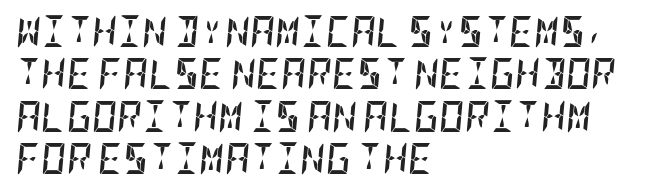
{"italic": "yes", "lean": "right", "slant_degrees": 5, "bold": "yes", "weight": "semibold", "width": "condensed", "stroke_contrast": "low", "x_height": "large", "underline": "no", "align": "left", "line_spacing": "normal", "line_spacing_ratio": 1.37, "letter_spacing": "normal", "letter_spacing_em": 0.0, "glyph_px": 31}
